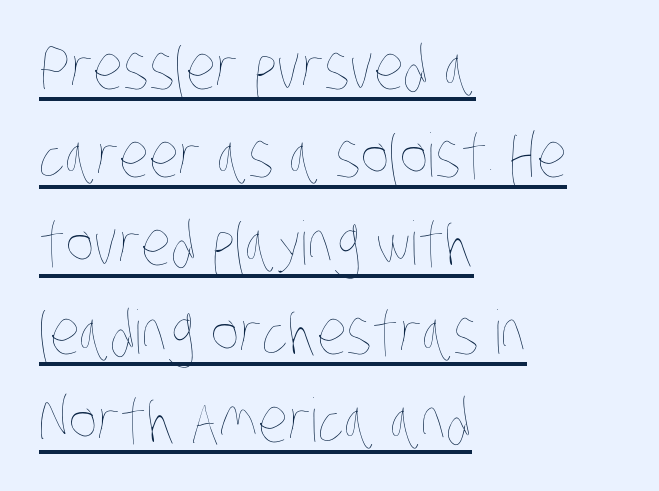
The image shows 60 px thin, condensed type; set left-aligned, normal line spacing (1.47x), normal letter spacing, underlined; low stroke contrast and a large x-height.
